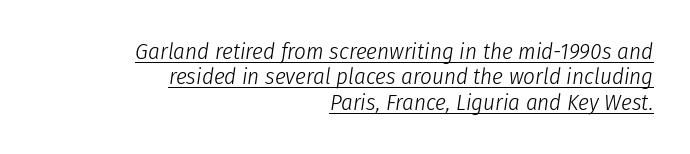
{"italic": "yes", "lean": "right", "slant_degrees": 8, "bold": "no", "underline": "yes", "align": "right", "line_spacing": "tight", "line_spacing_ratio": 1.1, "letter_spacing": "normal", "letter_spacing_em": 0.0, "glyph_px": 23}
